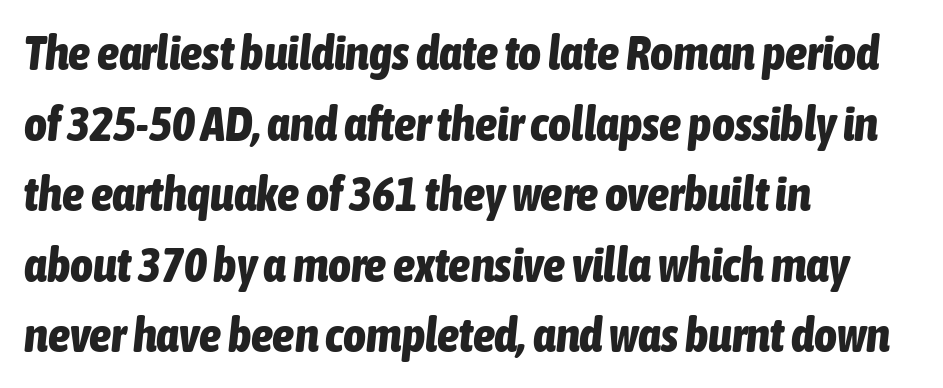
Q: Is the text bold? A: Yes.
Q: Is the text italic (slanted)? A: Yes, it leans right by about 6 degrees.
Q: Is the text underlined? A: No.
Q: How is the paragraph aligned? A: Left-aligned.
Q: Is the spacing between letters normal or unusually wide? A: Normal.
Q: Is the spacing between lines tight, normal or loose? A: Normal.
Q: Width (condensed, normal, or wide)? A: Condensed.
Q: Stroke contrast? A: Low.
Q: x-height? A: Medium.
Q: Monospaced? A: No.
